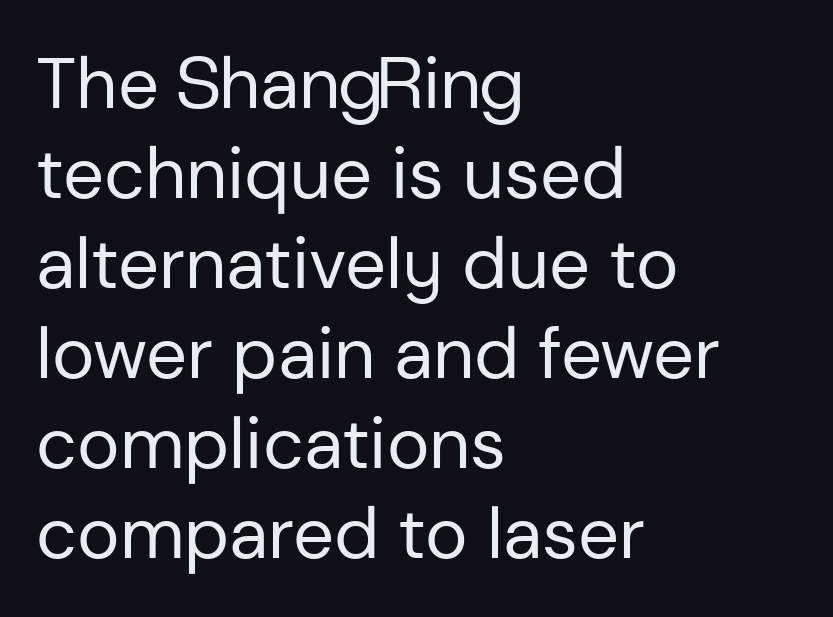
Q: Is the text bold? A: No.
Q: Is the text italic (slanted)? A: No, it is upright.
Q: Is the typeface a serif or a sans-serif typeface? A: Sans-serif.
Q: Is the text underlined? A: No.
Q: How is the paragraph aligned? A: Left-aligned.
Q: Is the spacing between letters normal or unusually wide? A: Normal.
Q: Is the spacing between lines tight, normal or loose? A: Normal.
Q: Width (condensed, normal, or wide)? A: Normal.
Q: Stroke contrast? A: Low.
Q: x-height? A: Medium.
Q: Monospaced? A: No.
